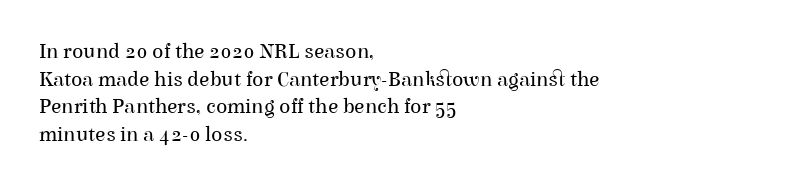
Every stem runs plumb, perpendicular to the baseline. Leftover space on each line is placed entirely after the last word. Check the space under the baseline: it is left empty. This reads as an unemphasized weight, regular at the heaviest. Caption: standard tracking, unaltered.
